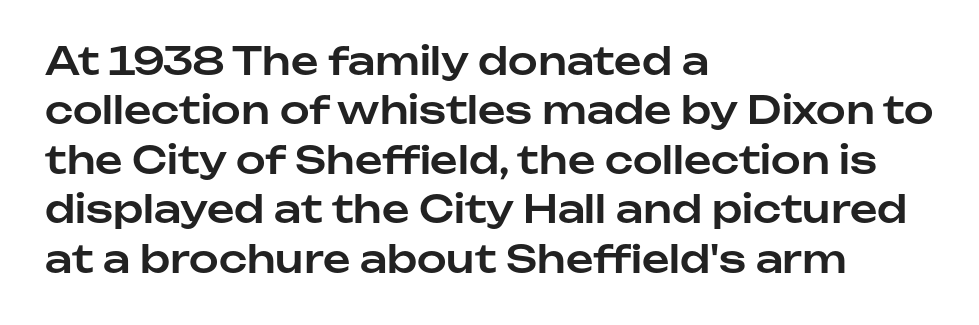
The image shows 38 px sans-serif type, upright; set left-aligned, normal line spacing (1.3x), normal letter spacing, not underlined; low stroke contrast and a medium x-height.
